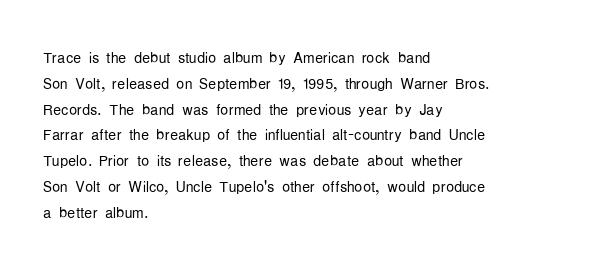
The image shows 20 px text type, upright; set left-aligned, normal line spacing (1.29x), normal letter spacing, not underlined.
